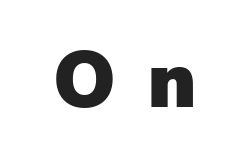
The image shows 78 px sans-serif type, upright; set centered, unusually wide letter spacing (+0.42 em), not underlined; low stroke contrast and a medium x-height.
